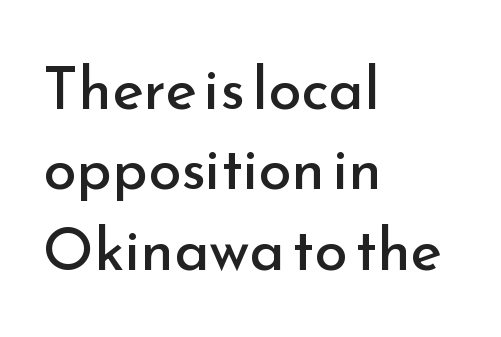
{"serif": "no", "italic": "no", "bold": "no", "weight": "regular", "width": "normal", "stroke_contrast": "low", "x_height": "small", "monospaced": "no", "underline": "no", "align": "left", "line_spacing": "normal", "line_spacing_ratio": 1.34, "letter_spacing": "normal", "letter_spacing_em": 0.0, "glyph_px": 60}
